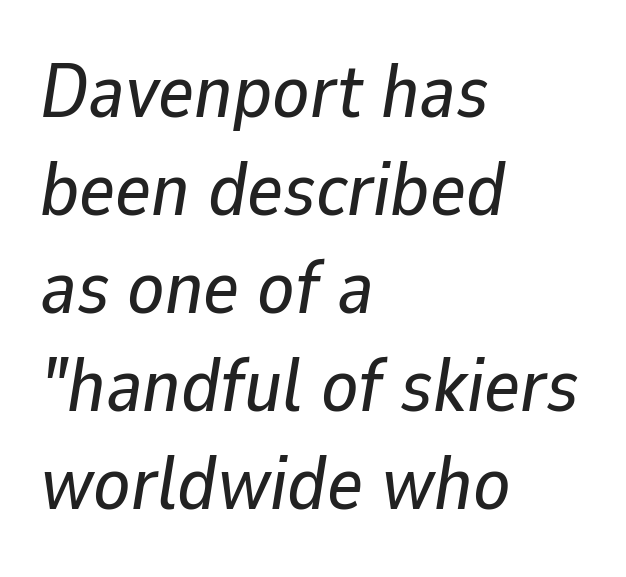
The image shows 76 px text type, italic (leaning right); set left-aligned, normal line spacing (1.29x), normal letter spacing, not underlined; low stroke contrast and a medium x-height.
